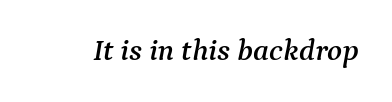
Q: Is the text italic (slanted)? A: Yes, it leans right by about 9 degrees.
Q: Is the typeface a serif or a sans-serif typeface? A: Serif.
Q: Is the text underlined? A: No.
Q: Is the spacing between letters normal or unusually wide? A: Normal.
Q: Width (condensed, normal, or wide)? A: Normal.
Q: Stroke contrast? A: Medium.
Q: x-height? A: Medium.
Q: Monospaced? A: No.
